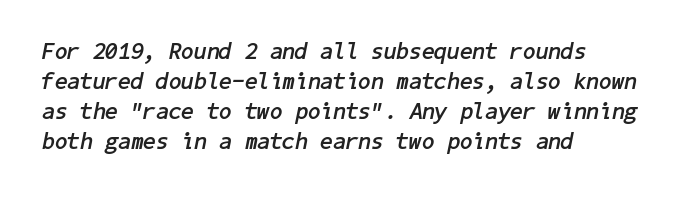
{"italic": "yes", "lean": "right", "slant_degrees": 11, "bold": "yes", "underline": "no", "align": "left", "line_spacing": "normal", "line_spacing_ratio": 1.3, "letter_spacing": "normal", "letter_spacing_em": 0.0, "glyph_px": 23}
